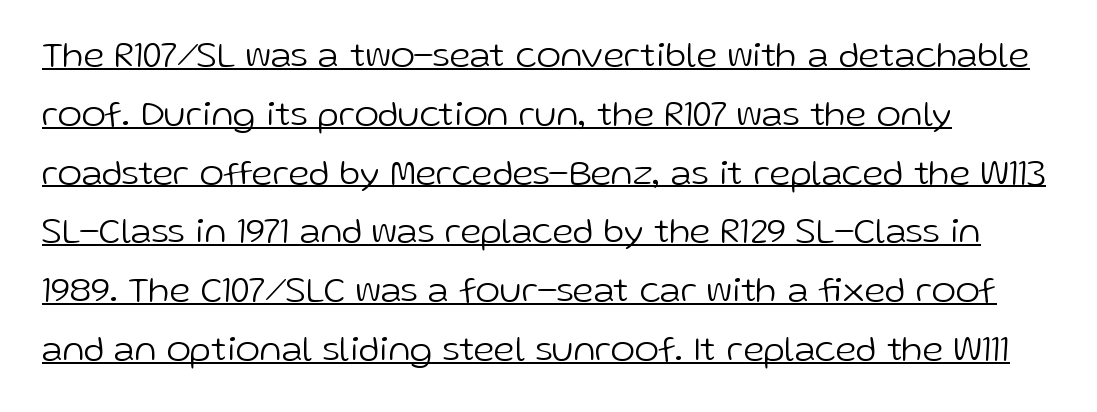
{"serif": "no", "italic": "no", "bold": "no", "weight": "light", "width": "normal", "stroke_contrast": "low", "x_height": "medium", "monospaced": "no", "underline": "yes", "align": "left", "line_spacing": "normal", "line_spacing_ratio": 1.59, "letter_spacing": "normal", "letter_spacing_em": 0.0, "glyph_px": 37}
